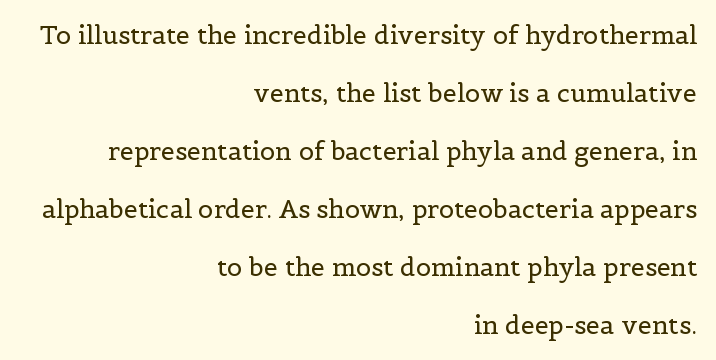
The line-height multiplier appears high, well above default. Letter spacing: default. The font's upright variant was chosen for this text. The glyphs are unaccompanied by any horizontal stroke below them.
